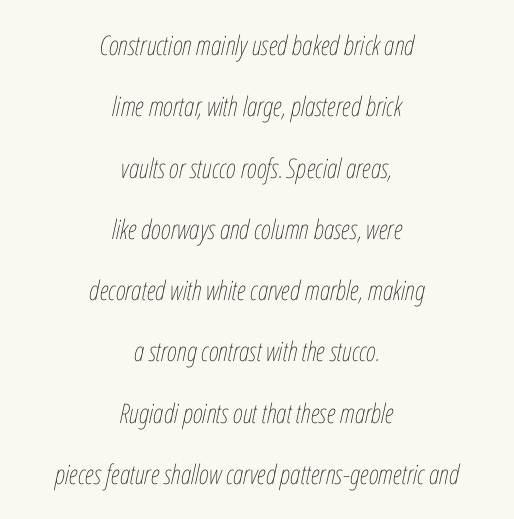
Style check: oblique. Line starts and ends both wander, symmetrically. No letter is thick-stroked: the sample isn't bold. The strip under each line holds only bare page. The letterforms sit shoulder to shoulder at normal distance.
